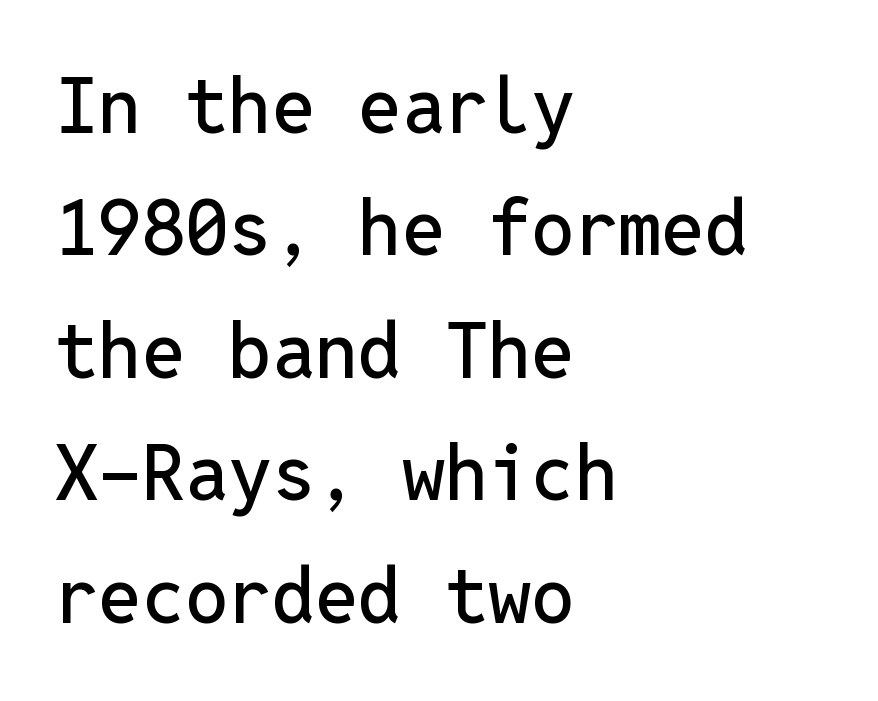
Serif or sans? Sans — the stroke terminals are bare. The passage shown has conventional tracking throughout. The lines in this sample share a left origin and differ only in where they stop. These lines sit exactly where default settings would place them. The letters stand straight up with perfectly vertical stems. Is this a fixed-width face? Yes — each glyph sits in an identical cell.
